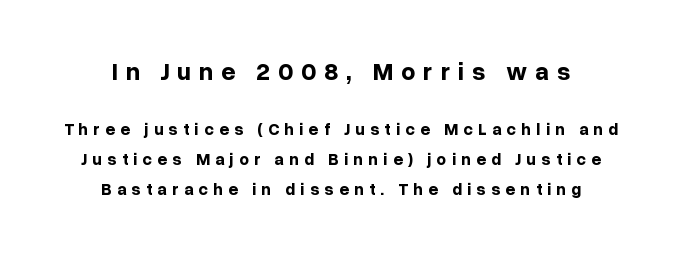
Q: Is the text bold? A: Yes.
Q: Is the text italic (slanted)? A: No, it is upright.
Q: Is the text underlined? A: No.
Q: How is the paragraph aligned? A: Centered.
Q: Is the spacing between letters normal or unusually wide? A: Unusually wide.
Q: Which block of text is set in a larger size, the first (top) or the second (bottom)? A: The first (top) one.
